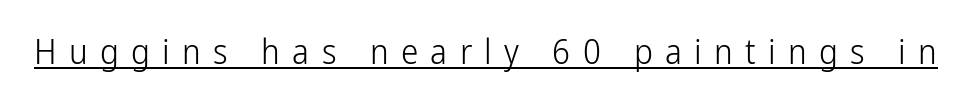
{"serif": "no", "italic": "no", "bold": "no", "weight": "light", "width": "condensed", "stroke_contrast": "low", "x_height": "medium", "monospaced": "no", "underline": "yes", "letter_spacing": "wide", "letter_spacing_em": 0.35, "glyph_px": 35}
